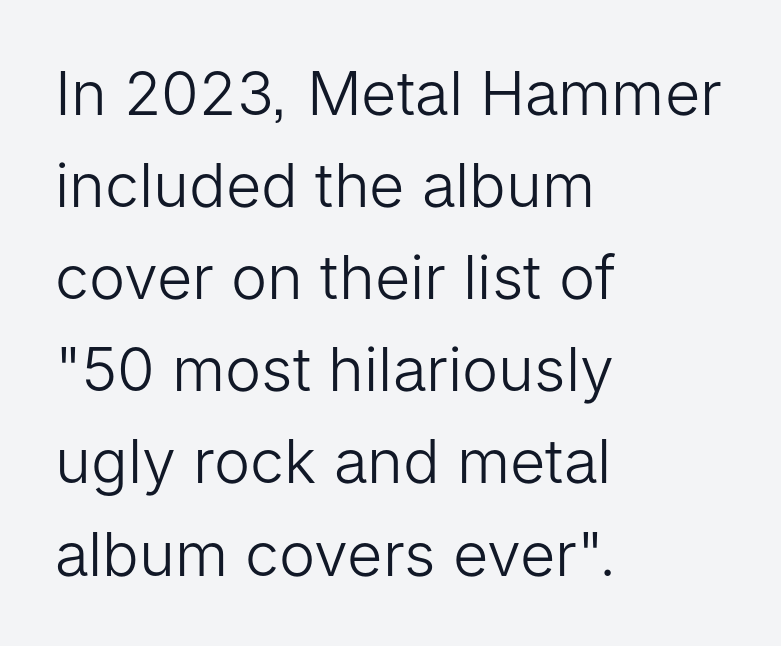
The rows are spaced the way most documents space them. The type sits square on the baseline with zero lean. Honestly, the letter spacing is just normal — you wouldn't notice it. The paragraph has a hard left edge and a soft right edge.
